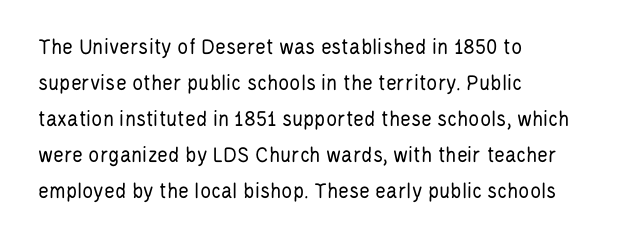
Nothing unusual about the tracking: characters are spaced as the font intends. The typesetter chose a ragged-right arrangement here. Vertical strokes here are truly vertical. In terms of leading, this rendering sits right in the middle.
